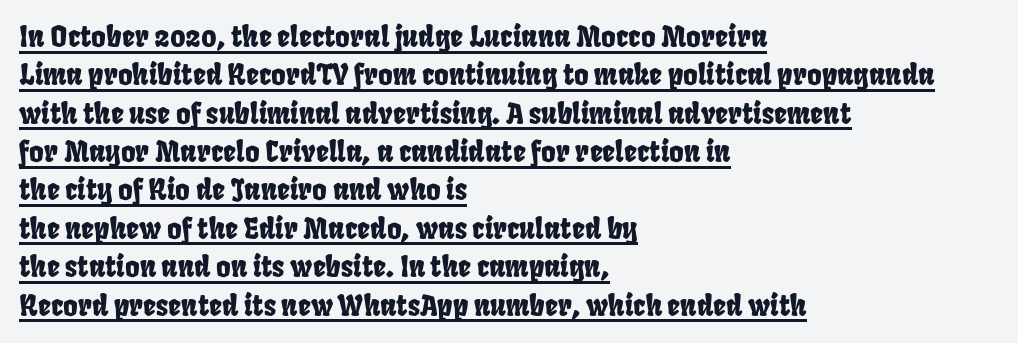
The image shows 28 px condensed sans-serif type; set left-aligned, normal line spacing (1.37x), normal letter spacing, underlined; low stroke contrast and a large x-height.
